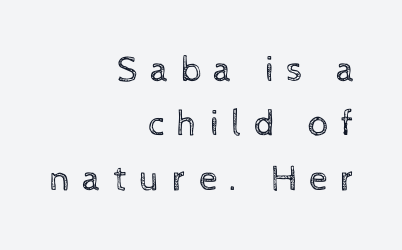
{"italic": "no", "bold": "no", "weight": "regular", "width": "normal", "x_height": "medium", "monospaced": "no", "underline": "no", "align": "right", "line_spacing": "normal", "line_spacing_ratio": 1.47, "letter_spacing": "wide", "letter_spacing_em": 0.33, "glyph_px": 37}
